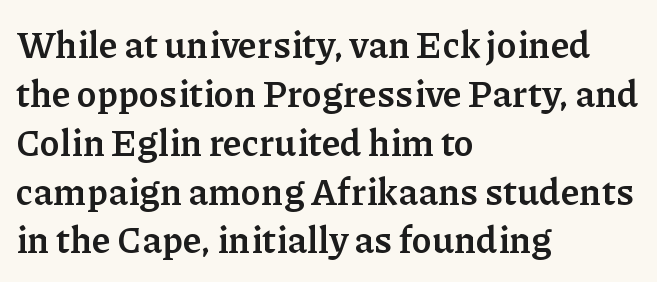
Q: Is the text bold? A: Yes.
Q: Is the text italic (slanted)? A: No, it is upright.
Q: Is the typeface a serif or a sans-serif typeface? A: Serif.
Q: Is the text underlined? A: No.
Q: How is the paragraph aligned? A: Left-aligned.
Q: Is the spacing between letters normal or unusually wide? A: Normal.
Q: Is the spacing between lines tight, normal or loose? A: Normal.
Q: Width (condensed, normal, or wide)? A: Normal.
Q: Stroke contrast? A: Low.
Q: x-height? A: Medium.
Q: Monospaced? A: No.
